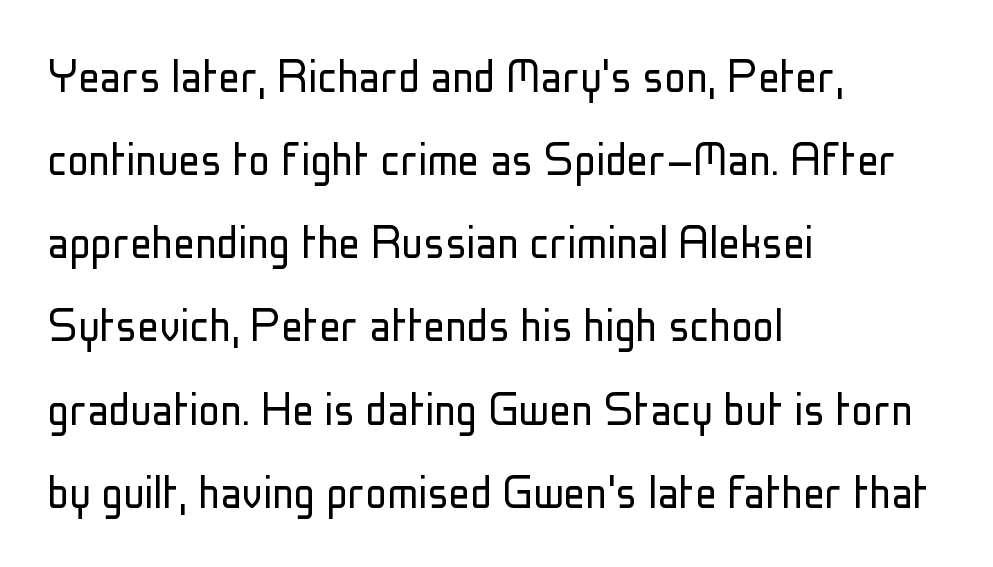
Which margin do the lines hug? The left one — the right edge is uneven. The specimen omits any rule beneath the text block's lines. These lines were composed using upright roman letters. Each new line begins a customary step beneath the previous one. Examine the stroke ends and you'll find no serifs. Note the varied advance widths — an 'i' is clearly narrower than an 'm'.
